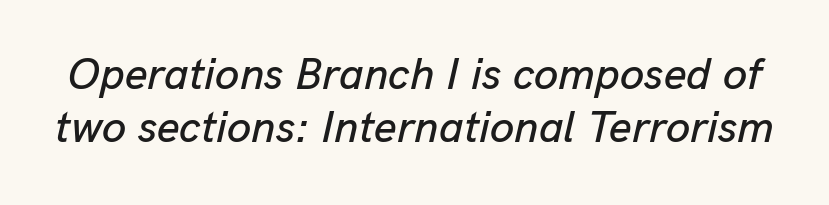
The image shows 44 px text type, italic (leaning right); set line spacing 1.2x, normal letter spacing, not underlined; low stroke contrast and a medium x-height.
